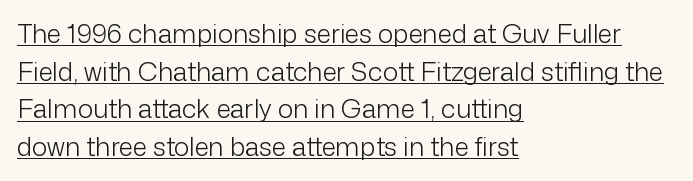
Q: Is the text bold? A: No.
Q: Is the text italic (slanted)? A: No, it is upright.
Q: Is the text underlined? A: Yes.
Q: How is the paragraph aligned? A: Left-aligned.
Q: Is the spacing between letters normal or unusually wide? A: Normal.
Q: Is the spacing between lines tight, normal or loose? A: Normal.
